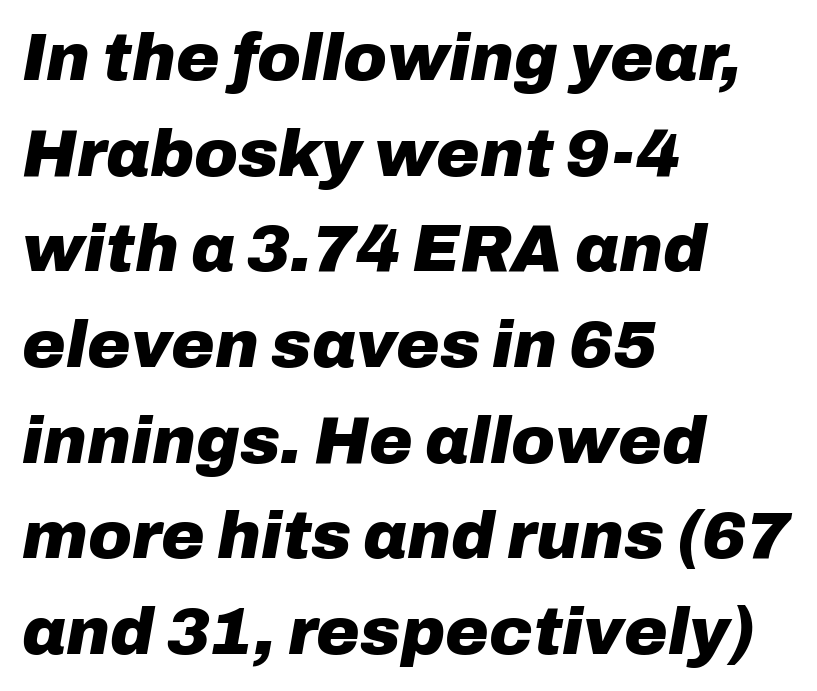
{"italic": "yes", "lean": "right", "slant_degrees": 10, "bold": "yes", "weight": "heavy", "width": "normal", "stroke_contrast": "low", "x_height": "medium", "monospaced": "no", "underline": "no", "align": "left", "line_spacing": "normal", "line_spacing_ratio": 1.45, "letter_spacing": "normal", "letter_spacing_em": 0.0, "glyph_px": 66}
